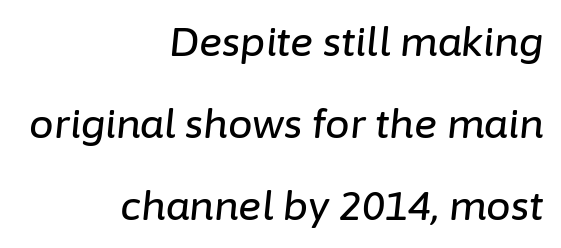
Q: Is the text italic (slanted)? A: Yes, it leans right by about 6 degrees.
Q: Is the text underlined? A: No.
Q: How is the paragraph aligned? A: Right-aligned.
Q: Is the spacing between letters normal or unusually wide? A: Normal.
Q: Is the spacing between lines tight, normal or loose? A: Loose.
Q: Width (condensed, normal, or wide)? A: Normal.
Q: Stroke contrast? A: Low.
Q: x-height? A: Medium.
Q: Monospaced? A: No.
